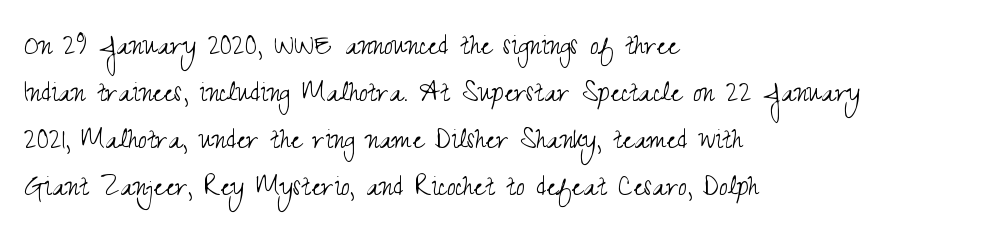
The image shows 32 px light, condensed sans-serif type, upright; set left-aligned, normal line spacing (1.47x), normal letter spacing, not underlined; medium stroke contrast and a small x-height.
